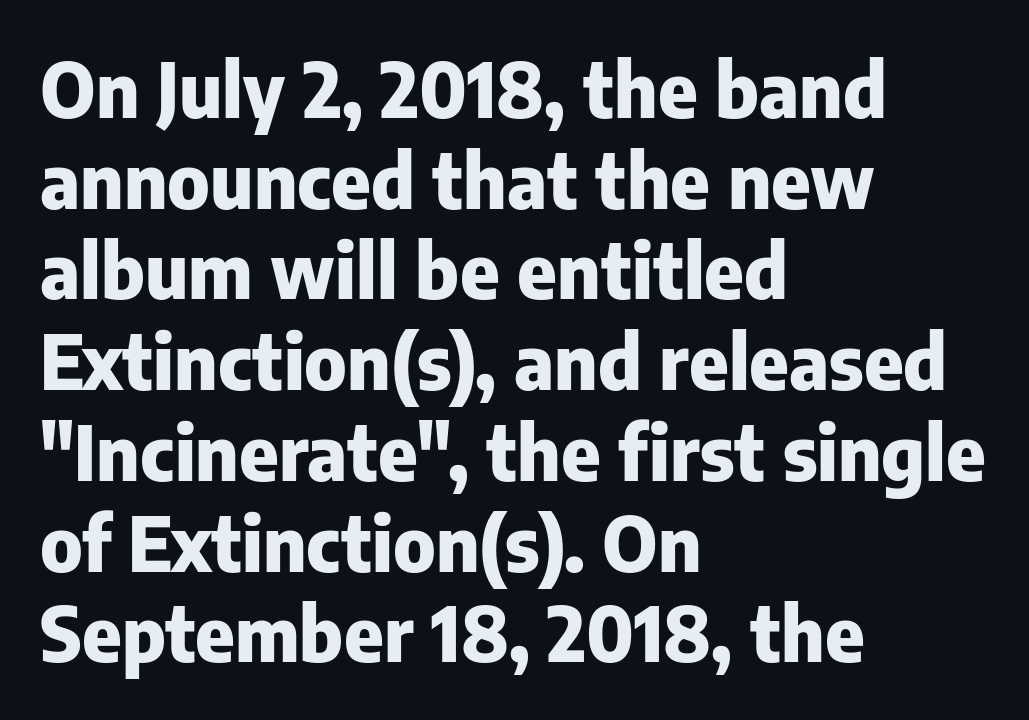
Type without underlining. Thick stems and heavy bowls — unmistakably bold. Here the designer chose a conventional face with non-uniform glyph widths. Notice how the passage keeps a crisp vertical edge on the left only. Characters follow at the spacing the type designer built in.
